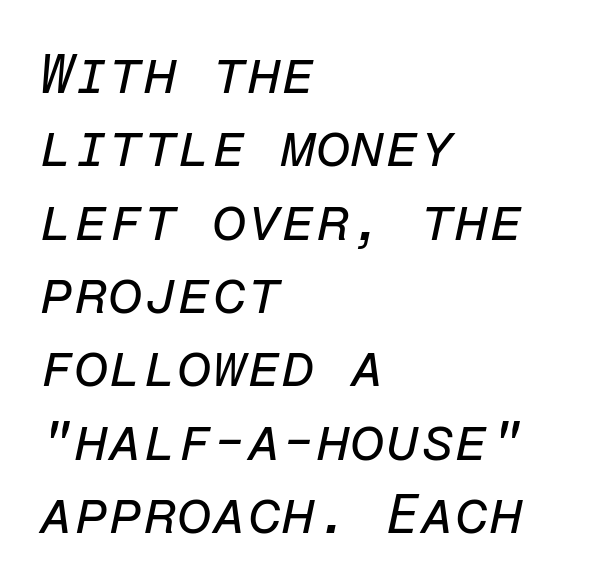
The image shows 56 px regular-weight type, italic (leaning right), monospaced; set left-aligned, normal line spacing (1.31x), normal letter spacing, not underlined; low stroke contrast and a medium x-height.
